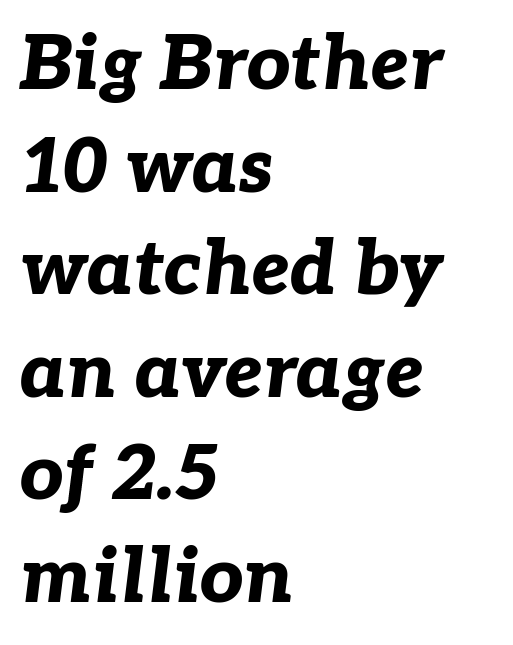
If you drew a line through each stem, it would be angled. Nothing unusual about the tracking: characters are spaced as the font intends. Descenders are the only things crossing below the line. Leading: standard. Spacing verdict: proportional, widths tailored to each character. Teacher's note: observe the even left margin — that is flush-left alignment.
